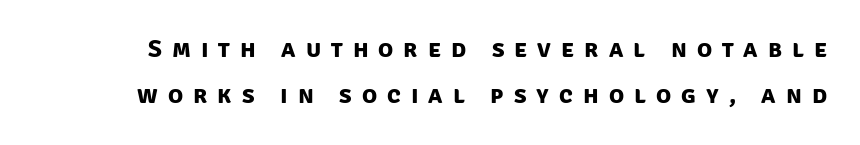
Q: Is the text bold? A: Yes.
Q: Is the text underlined? A: No.
Q: Is the spacing between letters normal or unusually wide? A: Unusually wide.
